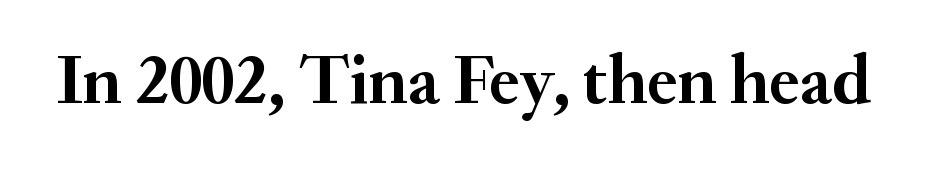
{"serif": "yes", "italic": "no", "bold": "yes", "weight": "semibold", "width": "normal", "stroke_contrast": "medium", "x_height": "small", "monospaced": "no", "underline": "no", "letter_spacing": "normal", "letter_spacing_em": 0.0, "glyph_px": 70}
